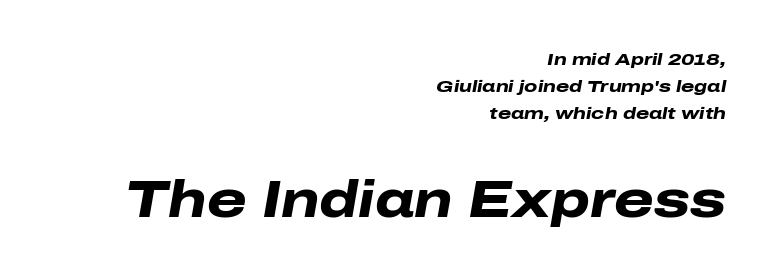
{"italic": "yes", "lean": "right", "slant_degrees": 10, "bold": "yes", "weight": "heavy", "width": "wide", "stroke_contrast": "low", "x_height": "medium", "monospaced": "no", "underline": "no", "align": "right", "line_spacing": "normal", "line_spacing_ratio": 1.59, "letter_spacing": "normal", "letter_spacing_em": 0.0, "larger_block": "second", "size_ratio": 3.0, "glyph_px": 51}
